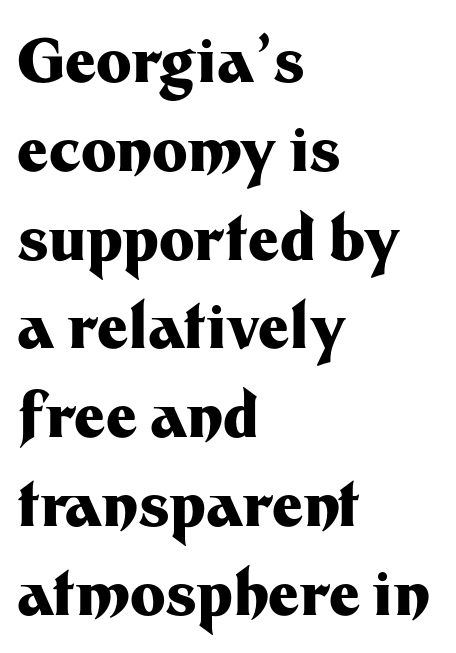
Q: Is the text bold? A: Yes.
Q: Is the text italic (slanted)? A: No, it is upright.
Q: Is the typeface a serif or a sans-serif typeface? A: Sans-serif.
Q: Is the text underlined? A: No.
Q: How is the paragraph aligned? A: Left-aligned.
Q: Is the spacing between letters normal or unusually wide? A: Normal.
Q: Is the spacing between lines tight, normal or loose? A: Normal.
Q: Width (condensed, normal, or wide)? A: Normal.
Q: Stroke contrast? A: Medium.
Q: x-height? A: Medium.
Q: Monospaced? A: No.
